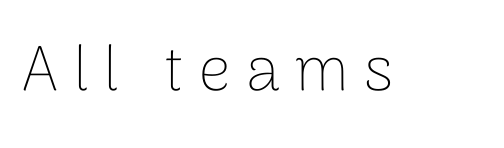
{"serif": "no", "italic": "no", "bold": "no", "weight": "thin", "width": "normal", "stroke_contrast": "low", "x_height": "medium", "monospaced": "no", "underline": "no", "letter_spacing": "wide", "letter_spacing_em": 0.24, "glyph_px": 63}
